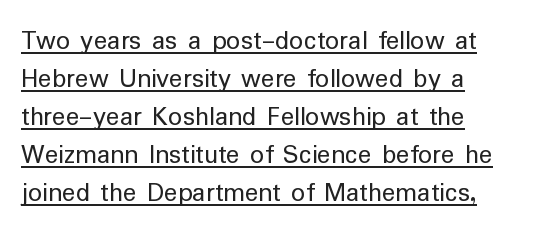
{"serif": "no", "italic": "no", "bold": "no", "weight": "regular", "width": "normal", "stroke_contrast": "low", "x_height": "medium", "monospaced": "no", "underline": "yes", "line_spacing": "normal", "line_spacing_ratio": 1.36, "letter_spacing": "normal", "letter_spacing_em": 0.0, "glyph_px": 28}
